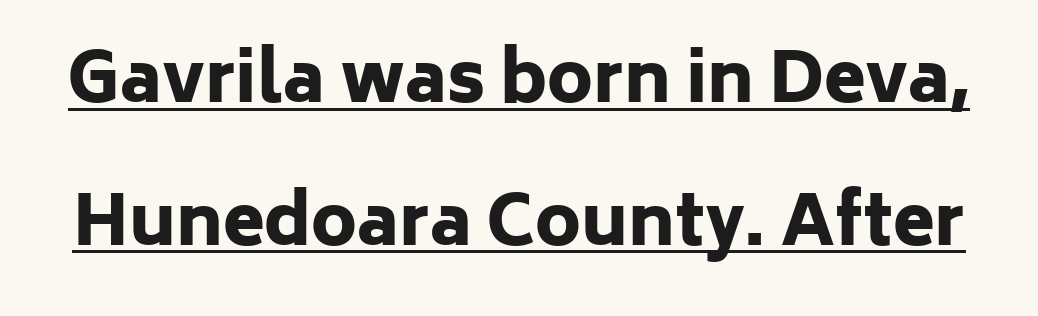
Each letter keeps its own natural width here, so spacing adapts to shape. Line spacing here is loose. Quick note: underline on. Chunky letters — that's bold for sure.
